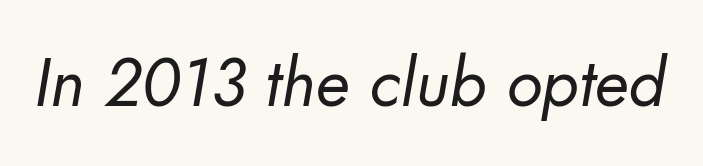
The image shows 67 px regular-weight sans-serif type; set normal letter spacing, not underlined; low stroke contrast and a small x-height.
